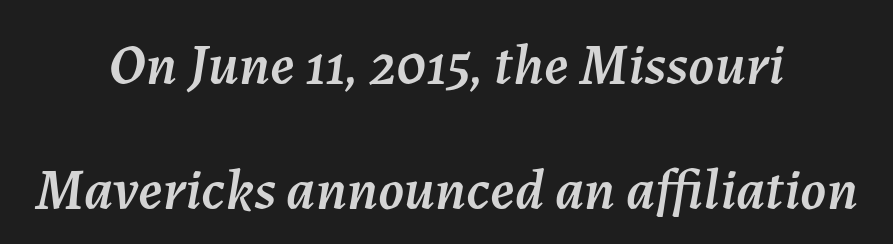
Every character sits at an angle, as italics do. Looks like regular typesetting: each glyph gets only the width it needs. Check the space under the baseline: it is left empty. Short and long lines alike share a common midpoint.
